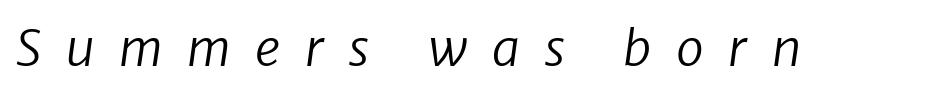
The image shows 50 px regular-weight type, italic (leaning right); set unusually wide letter spacing (+0.49 em), not underlined; low stroke contrast and a medium x-height.
